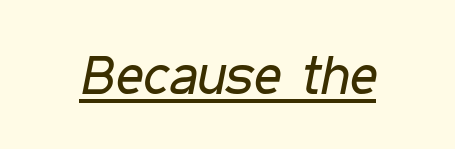
Each line of the rendering has a horizontal stroke beneath the glyphs. Ink coverage per letter is moderate at most. The letterforms sit shoulder to shoulder at normal distance. Every character sits at an angle, as italics do. These lines are rendered in a variable-pitch font.
